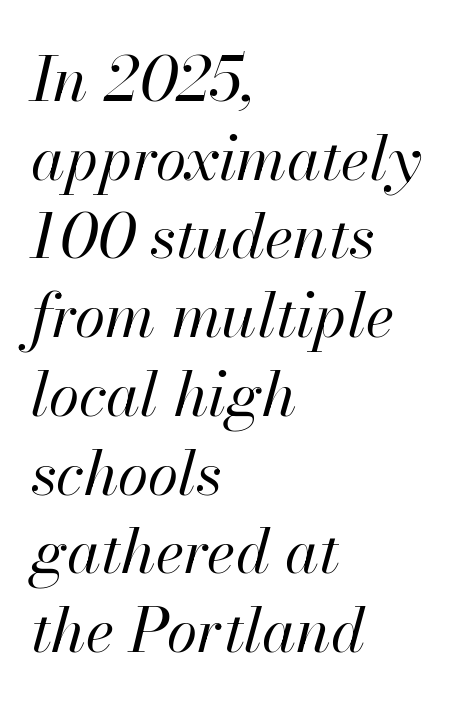
The image shows 62 px regular-weight type, italic (leaning right); set left-aligned, normal line spacing (1.27x), normal letter spacing, not underlined; high stroke contrast and a small x-height.
